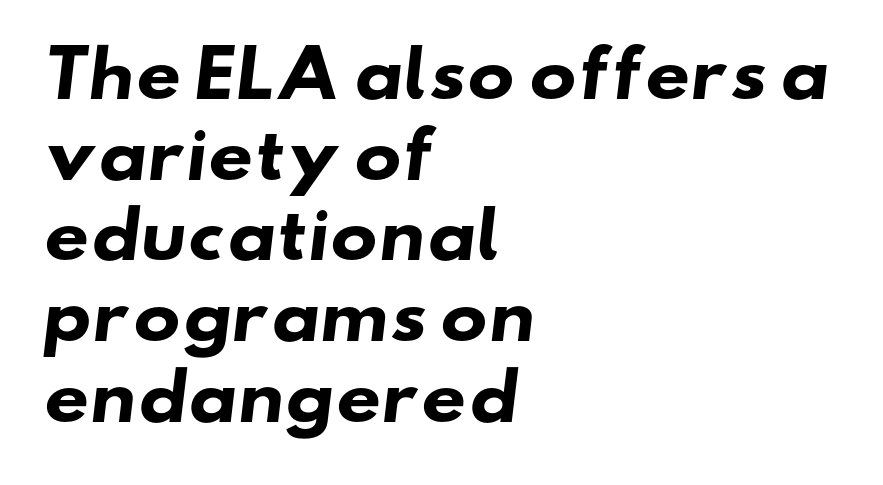
The image shows 63 px heavy, wide sans-serif type; set left-aligned, normal line spacing (1.28x), normal letter spacing, not underlined; low stroke contrast and a small x-height.
